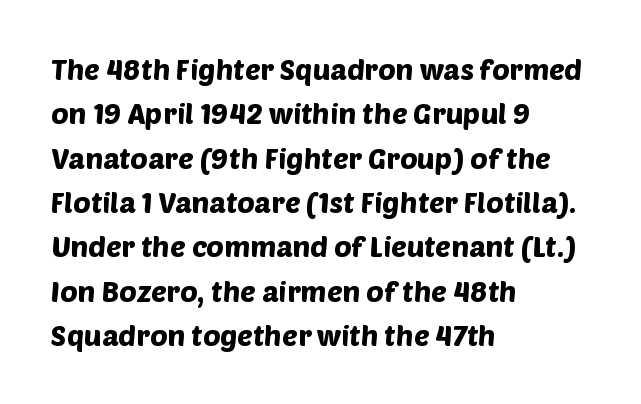
Unmarked baselines from the first word to the last. Each line starts at the same left margin while the right side varies. What kind of face is this? One without serifs — a sans. Between one letter and the next there's only the usual sliver of space. Character widths vary here, with narrow letters taking less room than wide ones. These lines sit exactly where default settings would place them.
